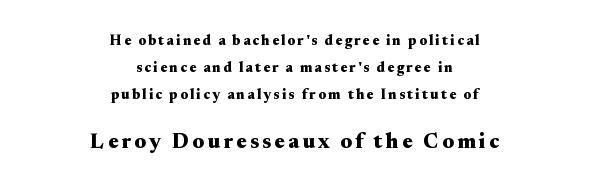
{"italic": "no", "bold": "yes", "underline": "no", "align": "center", "line_spacing": "loose", "line_spacing_ratio": 1.94, "larger_block": "second", "size_ratio": 1.5, "glyph_px": 21}
